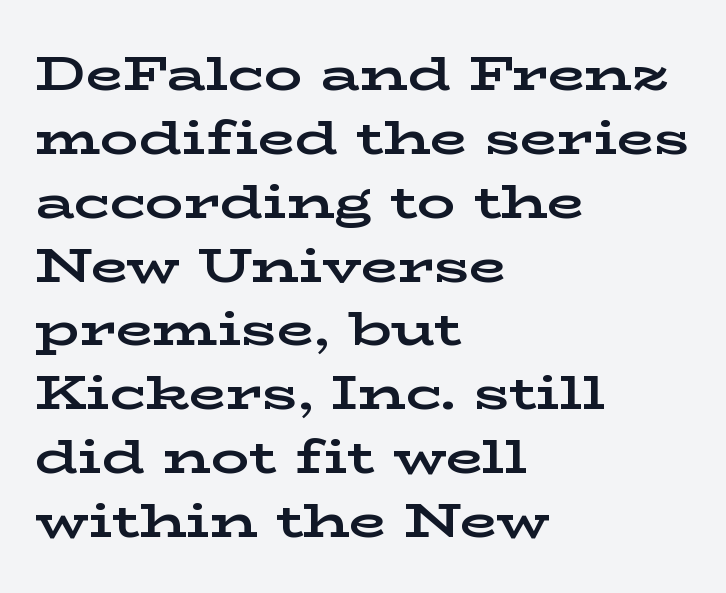
Q: Is the text bold? A: Yes.
Q: Is the text italic (slanted)? A: No, it is upright.
Q: Is the typeface a serif or a sans-serif typeface? A: Serif.
Q: Is the text underlined? A: No.
Q: How is the paragraph aligned? A: Left-aligned.
Q: Is the spacing between letters normal or unusually wide? A: Normal.
Q: Is the spacing between lines tight, normal or loose? A: Normal.
Q: Width (condensed, normal, or wide)? A: Wide.
Q: Stroke contrast? A: Low.
Q: x-height? A: Medium.
Q: Monospaced? A: No.
